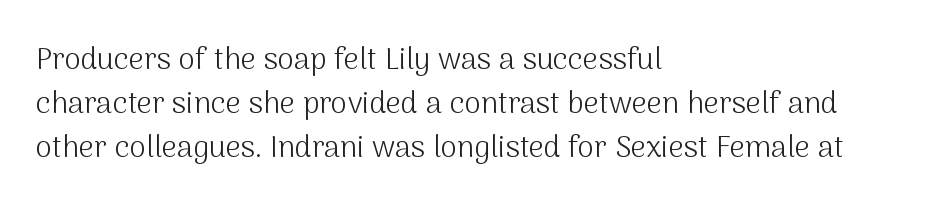
How would I describe the line gaps? Plain and ordinary. Font category for this specimen: sans-serif. Quick note: not italic, upright. The strokes carry an ordinary text weight at most. The area under the type is left untouched. Proportional: the letters do not fall into vertical columns.
